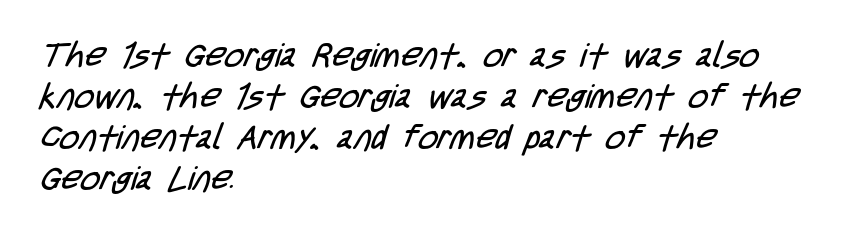
The image shows 34 px regular-weight, condensed sans-serif type; set left-aligned, line spacing 1.21x, normal letter spacing, not underlined; low stroke contrast and a large x-height.
